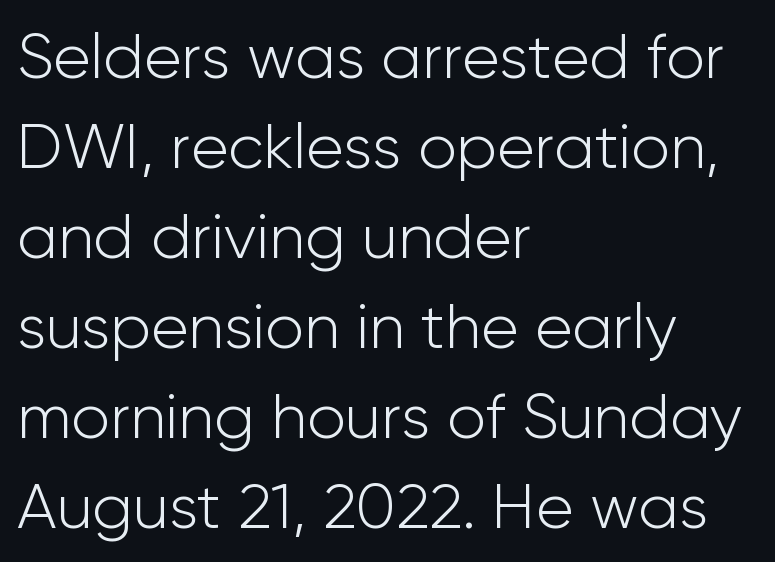
{"serif": "no", "italic": "no", "bold": "no", "weight": "light", "width": "normal", "stroke_contrast": "low", "x_height": "medium", "monospaced": "no", "underline": "no", "align": "left", "line_spacing": "normal", "line_spacing_ratio": 1.43, "letter_spacing": "normal", "letter_spacing_em": 0.0, "glyph_px": 63}
